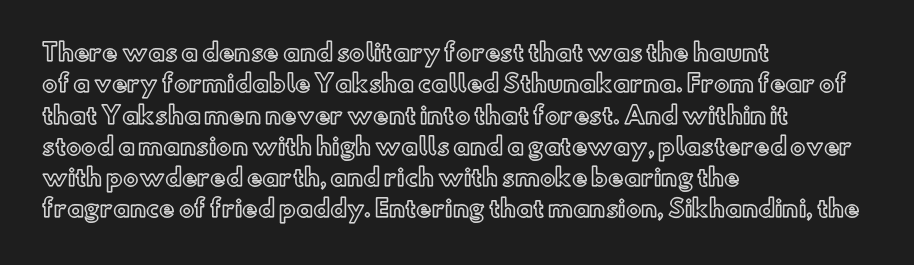
Q: Is the text italic (slanted)? A: No, it is upright.
Q: Is the text underlined? A: No.
Q: How is the paragraph aligned? A: Left-aligned.
Q: Is the spacing between letters normal or unusually wide? A: Normal.
Q: Is the spacing between lines tight, normal or loose? A: Normal.
